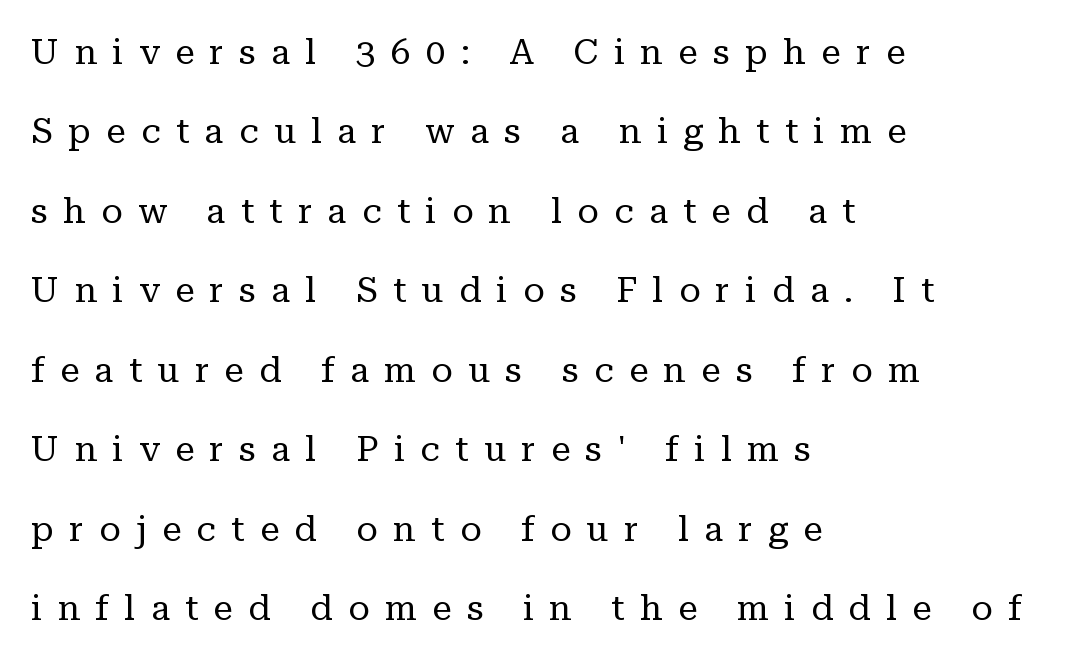
The image shows 35 px regular-weight serif type, upright; set left-aligned, loose line spacing (2.27x), unusually wide letter spacing (+0.44 em), not underlined; low stroke contrast and a medium x-height.
